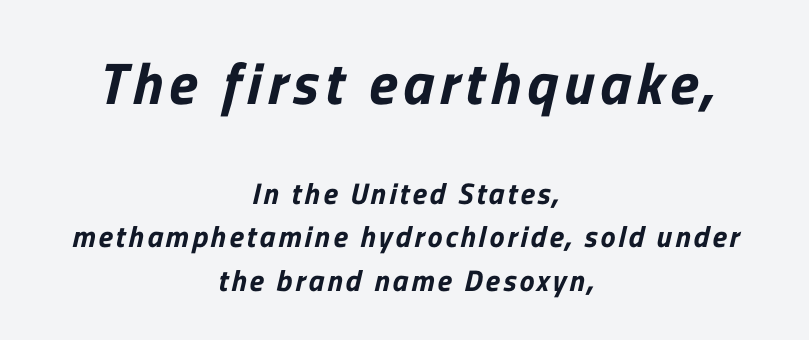
Q: Is the typeface a serif or a sans-serif typeface? A: Sans-serif.
Q: Is the text underlined? A: No.
Q: How is the paragraph aligned? A: Centered.
Q: Is the spacing between lines tight, normal or loose? A: Normal.
Q: Which block of text is set in a larger size, the first (top) or the second (bottom)? A: The first (top) one.
Q: Width (condensed, normal, or wide)? A: Normal.
Q: Stroke contrast? A: Low.
Q: x-height? A: Medium.
Q: Monospaced? A: No.
